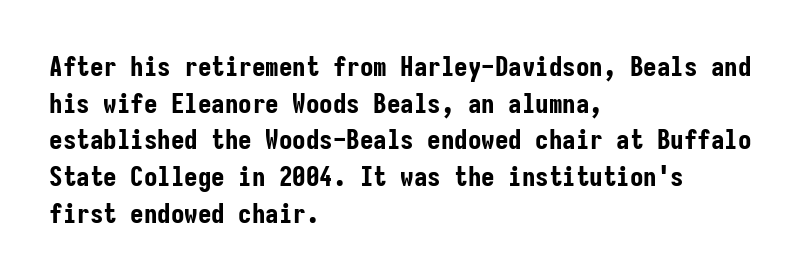
The image shows 27 px bold type, upright; set left-aligned, normal line spacing (1.36x), normal letter spacing, not underlined.
